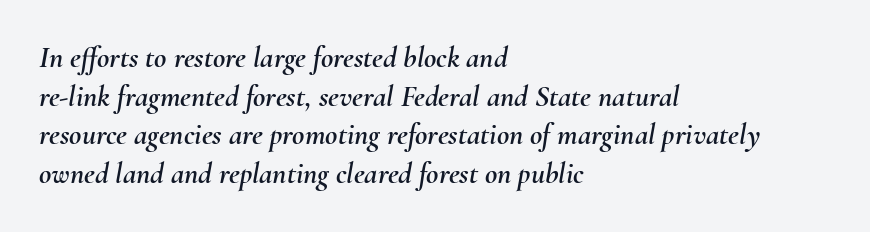
Q: Is the text italic (slanted)? A: Yes, it leans right by about 10 degrees.
Q: Is the text underlined? A: No.
Q: How is the paragraph aligned? A: Left-aligned.
Q: Is the spacing between letters normal or unusually wide? A: Normal.
Q: Is the spacing between lines tight, normal or loose? A: Normal.
Q: Width (condensed, normal, or wide)? A: Normal.
Q: Stroke contrast? A: Medium.
Q: x-height? A: Small.
Q: Monospaced? A: No.
